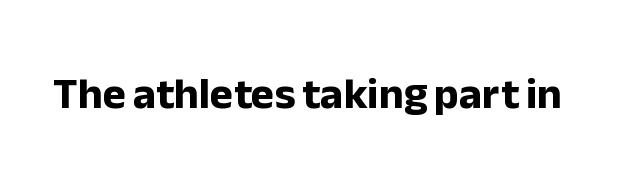
The image shows 44 px bold sans-serif type, upright; set normal letter spacing, not underlined; low stroke contrast and a medium x-height.
